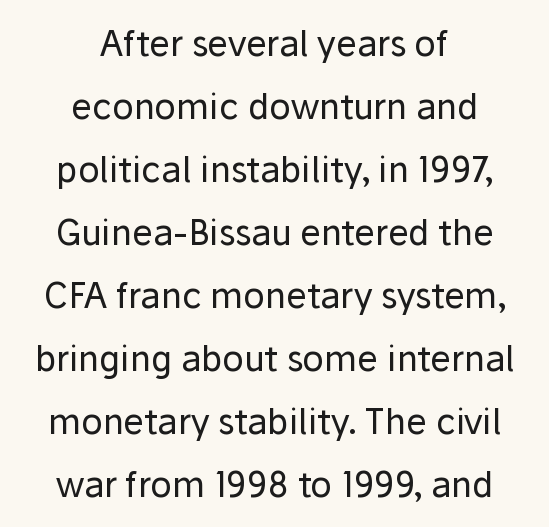
These lines stack symmetrically, like a column narrowing and widening about its center. The face used here is proportionally spaced, like ordinary book or web type. Weight class: somewhere from thin through regular. It's the straight-up-and-down kind of type. No extra tracking has been applied to these lines.
